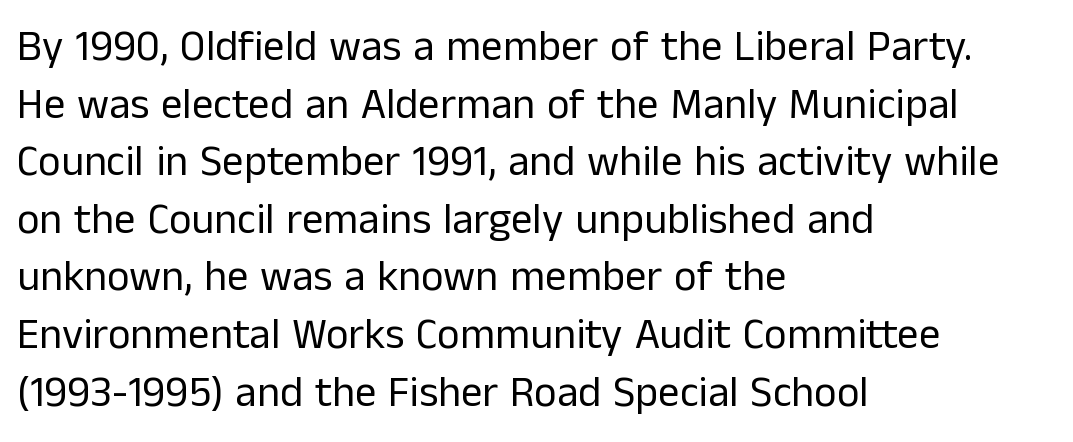
The text block is weighted toward the left margin, trailing off unevenly rightward. Glance below the letters and you will spot only blank space. Nothing heavy about these letters — not bold at all. Upright lettering throughout.
